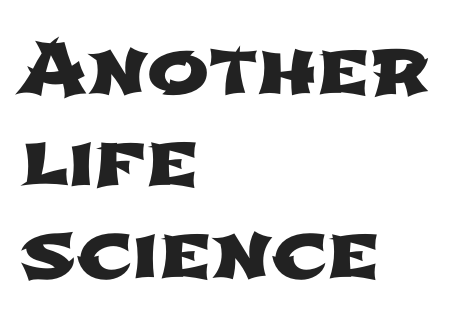
{"serif": "no", "width": "wide", "stroke_contrast": "low", "x_height": "medium", "monospaced": "no", "underline": "no", "align": "left", "line_spacing_ratio": 1.24, "letter_spacing": "normal", "letter_spacing_em": 0.0, "glyph_px": 74}
